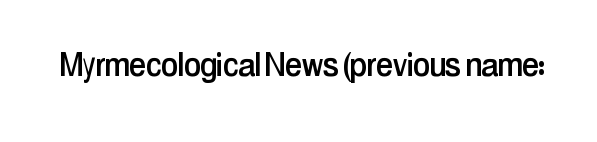
The image shows 39 px condensed sans-serif type, upright; set normal letter spacing, not underlined; low stroke contrast and a medium x-height.
